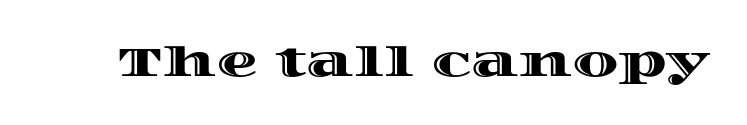
{"italic": "no", "width": "wide", "x_height": "large", "monospaced": "no", "underline": "no", "letter_spacing": "normal", "letter_spacing_em": 0.0, "glyph_px": 41}
